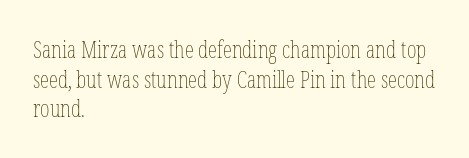
Q: Is the text bold? A: No.
Q: Is the text italic (slanted)? A: No, it is upright.
Q: Is the text underlined? A: No.
Q: How is the paragraph aligned? A: Left-aligned.
Q: Is the spacing between letters normal or unusually wide? A: Normal.
Q: Is the spacing between lines tight, normal or loose? A: Normal.
